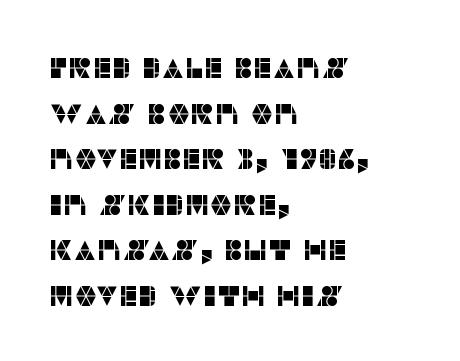
{"serif": "no", "italic": "no", "width": "normal", "stroke_contrast": "low", "x_height": "large", "monospaced": "no", "underline": "no", "align": "left", "line_spacing": "normal", "line_spacing_ratio": 1.57, "letter_spacing": "normal", "letter_spacing_em": 0.0, "glyph_px": 29}
